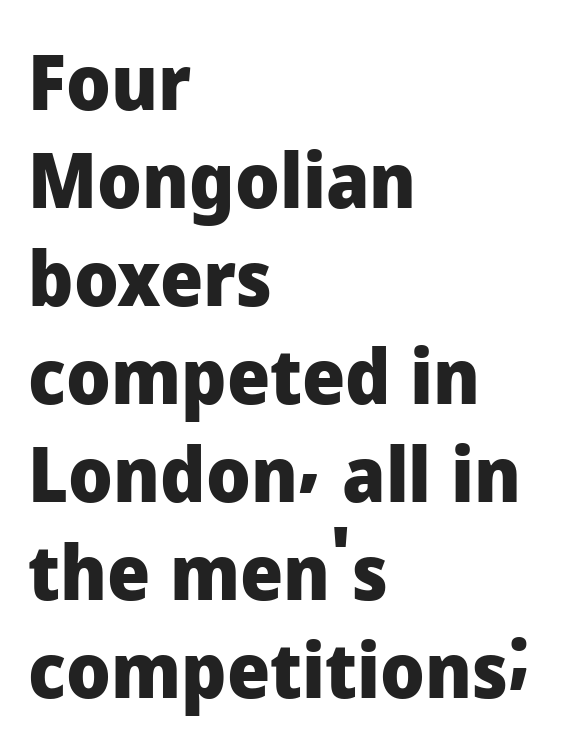
Reading down the block, your eye returns to a fixed left position each line. Regarding leading, the lines here are spaced in the standard way. Every stem runs plumb, perpendicular to the baseline. Is this a sans? Yes — the strokes have no serifs. The face used here is proportionally spaced, like ordinary book or web type.
